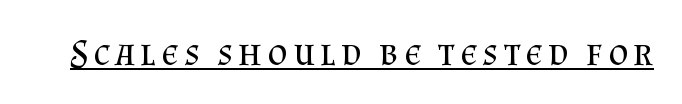
Q: Is the text bold? A: No.
Q: Is the text italic (slanted)? A: No, it is upright.
Q: Is the typeface a serif or a sans-serif typeface? A: Serif.
Q: Is the text underlined? A: Yes.
Q: Width (condensed, normal, or wide)? A: Normal.
Q: Stroke contrast? A: Medium.
Q: x-height? A: Small.
Q: Monospaced? A: No.
